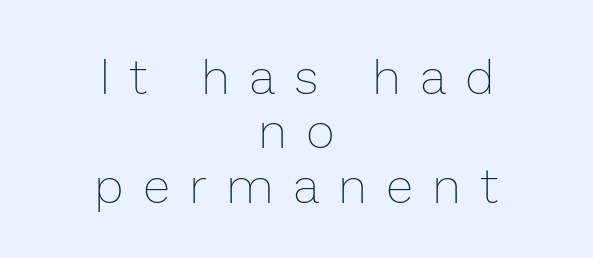
{"italic": "no", "bold": "no", "weight": "thin", "width": "normal", "stroke_contrast": "low", "x_height": "medium", "monospaced": "no", "underline": "no", "align": "center", "line_spacing": "tight", "line_spacing_ratio": 1.11, "letter_spacing": "wide", "letter_spacing_em": 0.43, "glyph_px": 49}
